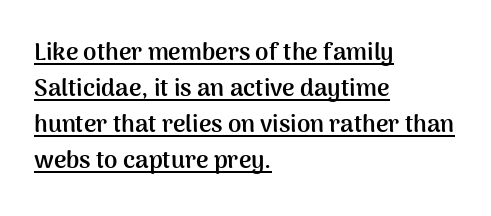
Q: Is the text bold? A: Yes.
Q: Is the text italic (slanted)? A: No, it is upright.
Q: Is the text underlined? A: Yes.
Q: How is the paragraph aligned? A: Left-aligned.
Q: Is the spacing between letters normal or unusually wide? A: Normal.
Q: Is the spacing between lines tight, normal or loose? A: Normal.
